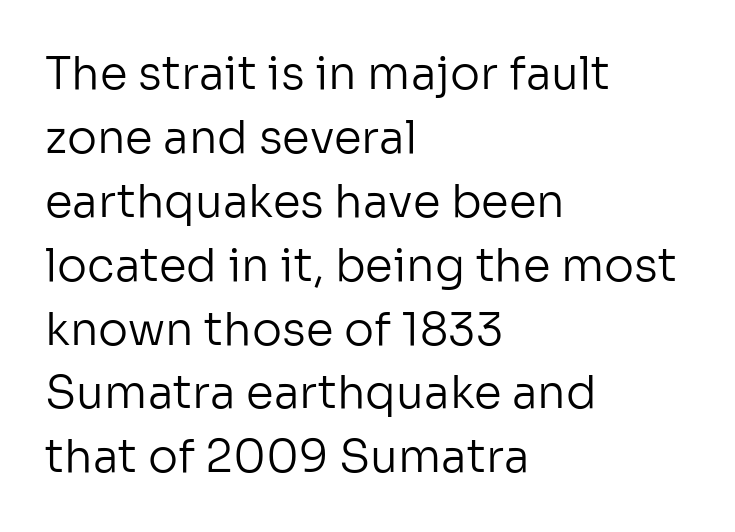
Q: Is the text bold? A: No.
Q: Is the text italic (slanted)? A: No, it is upright.
Q: Is the typeface a serif or a sans-serif typeface? A: Sans-serif.
Q: Is the text underlined? A: No.
Q: How is the paragraph aligned? A: Left-aligned.
Q: Is the spacing between letters normal or unusually wide? A: Normal.
Q: Is the spacing between lines tight, normal or loose? A: Normal.
Q: Width (condensed, normal, or wide)? A: Normal.
Q: Stroke contrast? A: Low.
Q: x-height? A: Medium.
Q: Monospaced? A: No.
